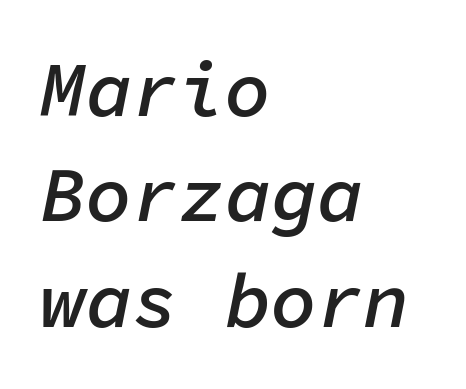
The image shows 77 px semibold type, italic (leaning right), monospaced; set left-aligned, normal line spacing (1.37x), normal letter spacing, not underlined; low stroke contrast and a medium x-height.
